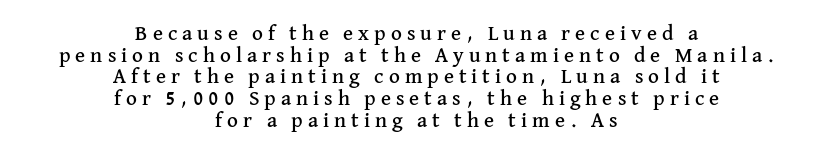
{"italic": "no", "underline": "no", "align": "center", "line_spacing": "tight", "line_spacing_ratio": 1.03, "letter_spacing": "wide", "letter_spacing_em": 0.24, "glyph_px": 21}
